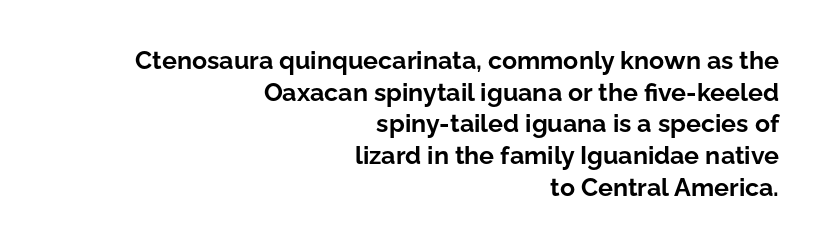
Interline gaps are of average width in this sample. The tracking reads as untouched default to a designer's eye. These lines are set flush right with a ragged left edge. The glyphs have the mass of a bold cut. Lines of text with bare space underneath. Is there any slant? The stems are plumb.
